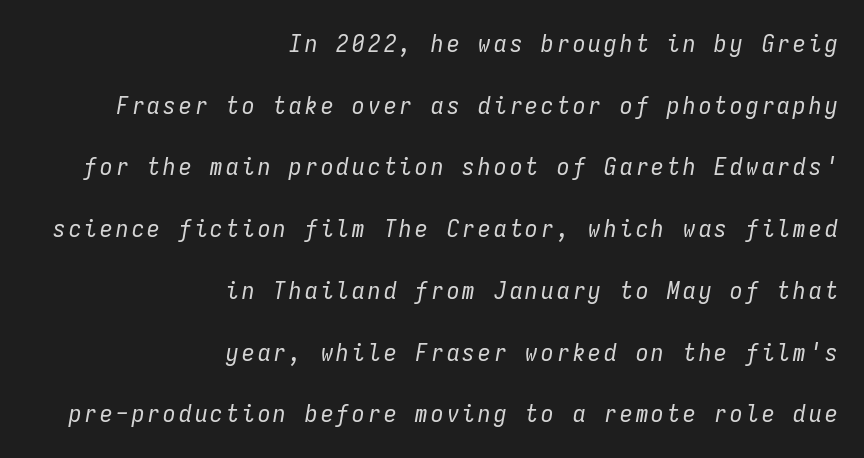
The passage shown is not bold in any degree. Descender tails drop into unmarked territory. Caption: multi-line text, flush right, ragged left. Characters are canted at an angle relative to the baseline's perpendicular. The leading is generous, giving the passage an open texture.
